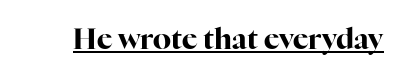
On the weight axis this lands at bold, roughly 700. These lines were composed using upright roman letters. Yep, those are serifs on the letters. Each letter keeps its own natural width here, so spacing adapts to shape.
